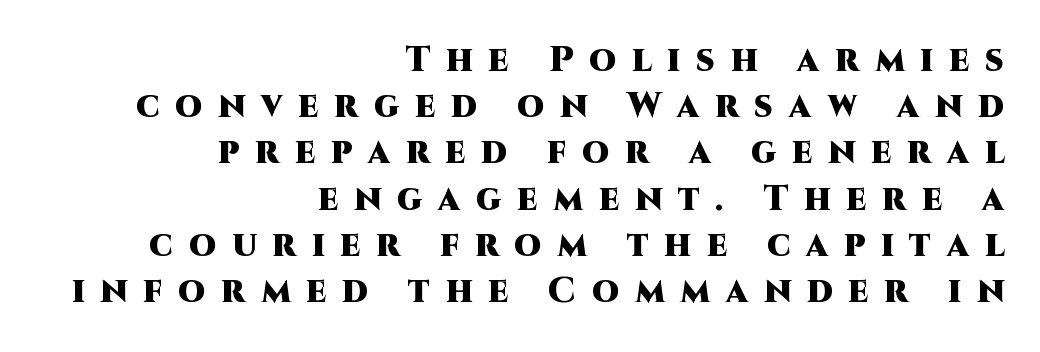
Style check: upright. These lines are rendered in a variable-pitch font. Notice how thick the strokes are: this is what a full bold looks like. Nope, no serifs anywhere on these letters.
